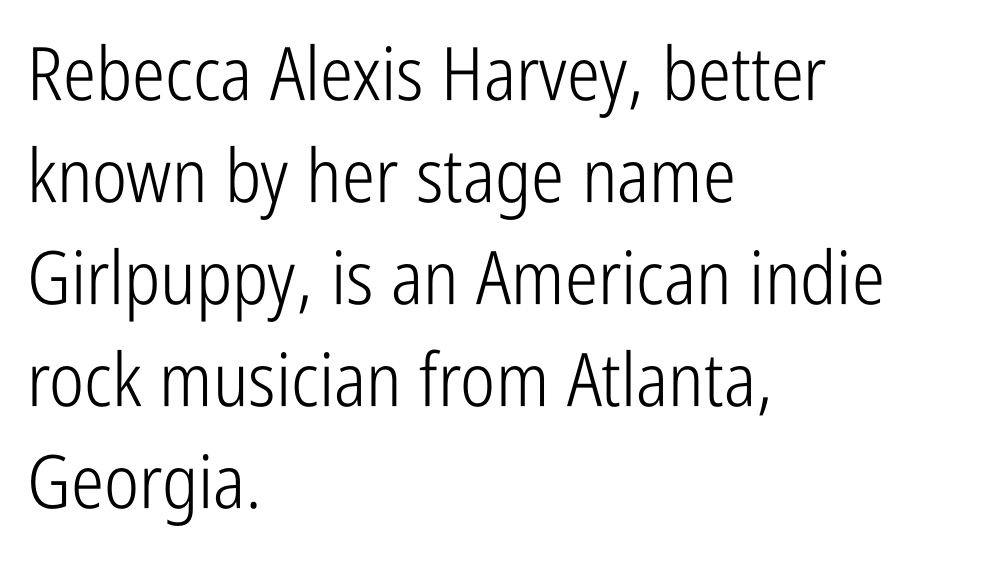
Left-aligned paragraph, ragged on the right. This sample has the flowing, uneven cadence of proportional lettering. The weight tops out at a normal text grade. Descenders hang freely into open space.
